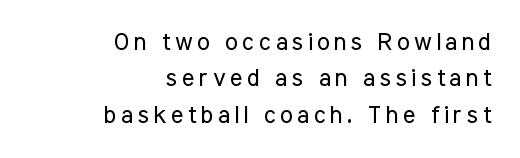
{"italic": "no", "bold": "no", "underline": "no", "align": "right", "line_spacing": "normal", "line_spacing_ratio": 1.52, "glyph_px": 24}
